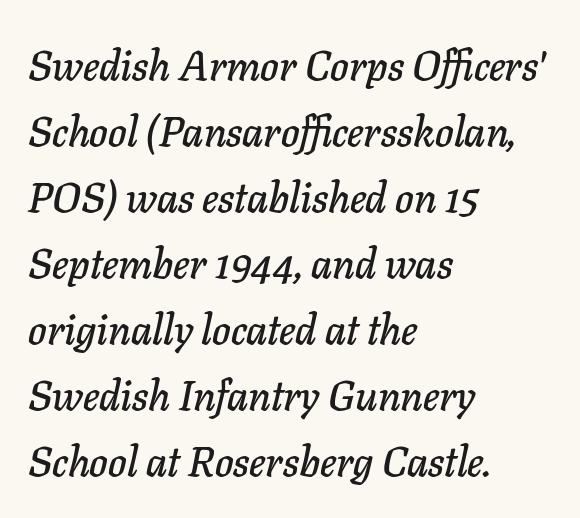
These lines keep a tight, regular rhythm from letter to letter. How would I describe the line gaps? Plain and ordinary. Think of a printed novel: that variable character pitch is what you see here. Underline: absent. A classic flush-left, rag-right setting is used for this passage. Compared with ordinary roman type, these characters are visibly tilted.
